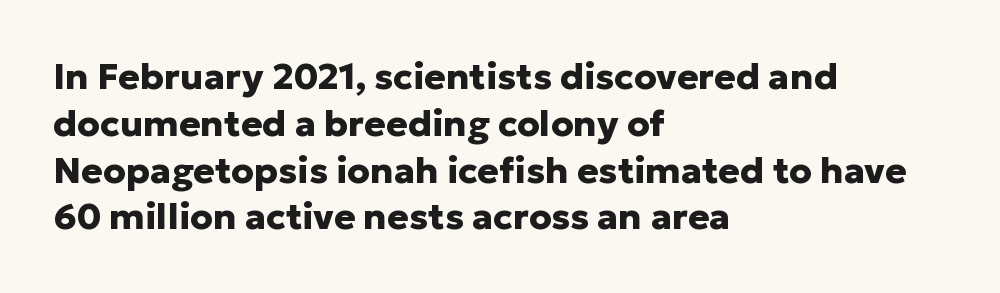
Q: Is the text bold? A: Yes.
Q: Is the text italic (slanted)? A: No, it is upright.
Q: Is the typeface a serif or a sans-serif typeface? A: Sans-serif.
Q: Is the text underlined? A: No.
Q: How is the paragraph aligned? A: Left-aligned.
Q: Is the spacing between letters normal or unusually wide? A: Normal.
Q: Is the spacing between lines tight, normal or loose? A: Normal.
Q: Width (condensed, normal, or wide)? A: Normal.
Q: Stroke contrast? A: Low.
Q: x-height? A: Medium.
Q: Monospaced? A: No.
